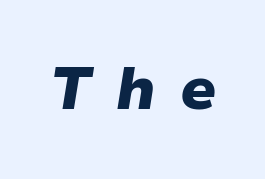
The image shows 60 px heavy type, italic (leaning right); set unusually wide letter spacing (+0.41 em), not underlined; low stroke contrast and a medium x-height.
